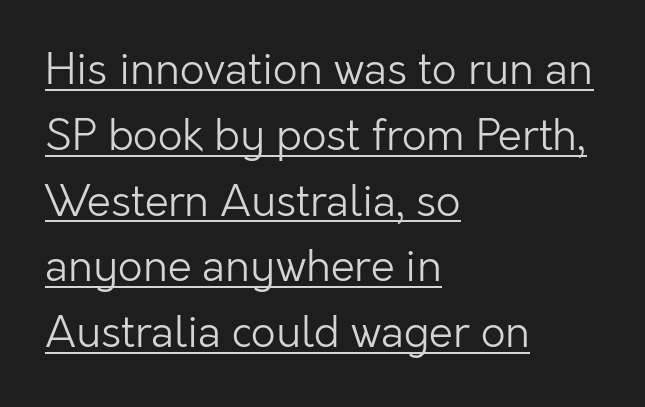
The image shows 43 px light sans-serif type, upright; set left-aligned, normal line spacing (1.53x), normal letter spacing, underlined; low stroke contrast and a medium x-height.
